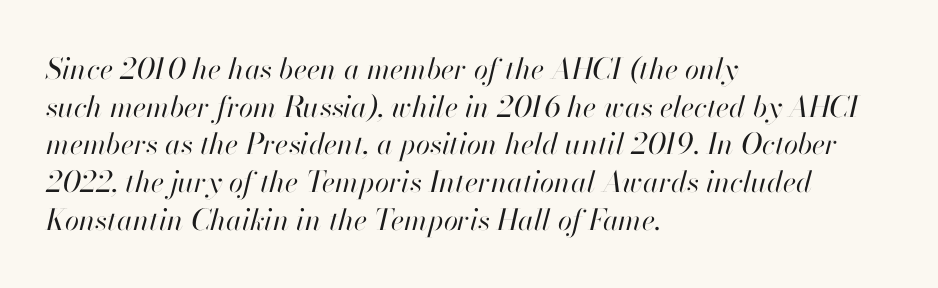
The image shows 29 px regular-weight type, italic (leaning right); set left-aligned, normal line spacing (1.3x), normal letter spacing, not underlined; high stroke contrast and a small x-height.
